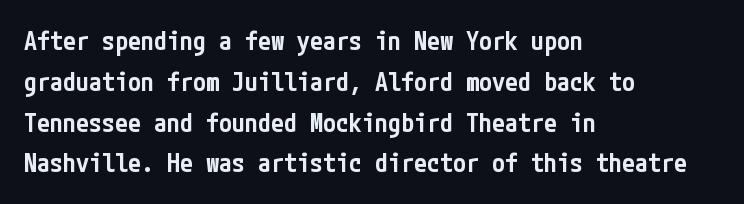
{"italic": "no", "bold": "semi", "underline": "no", "align": "left", "line_spacing": "normal", "line_spacing_ratio": 1.57, "letter_spacing": "normal", "letter_spacing_em": 0.0, "glyph_px": 26}
